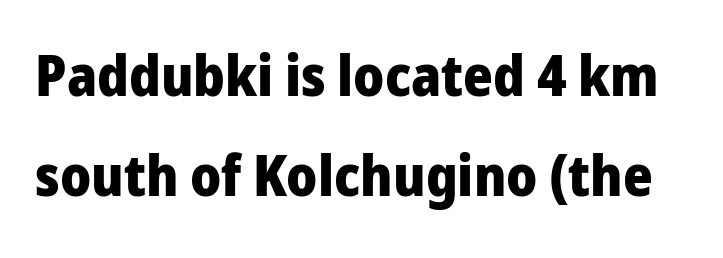
The image shows 57 px heavy sans-serif type, upright; set line spacing 1.76x, normal letter spacing, not underlined; low stroke contrast and a medium x-height.
